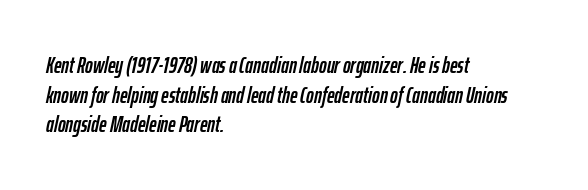
The image shows 23 px text type, italic (leaning right); set left-aligned, normal line spacing (1.29x), normal letter spacing, not underlined.
